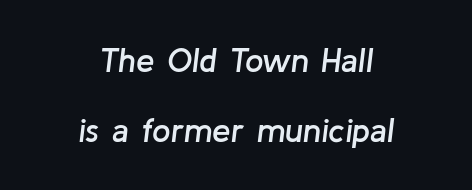
One-word summary of the alignment: center. Standard letterfit; no display-style spreading of the glyphs. The letters are semibold — heavier than regular but short of a full bold. Do the characters align in a grid? No, the font is proportional.
